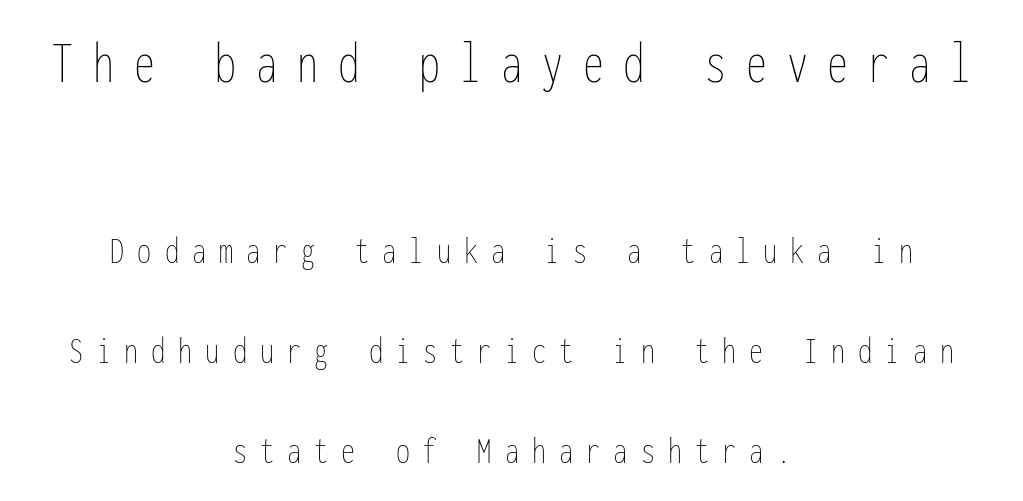
Q: Is the text bold? A: No.
Q: Is the text italic (slanted)? A: No, it is upright.
Q: Is the text underlined? A: No.
Q: How is the paragraph aligned? A: Centered.
Q: Is the spacing between letters normal or unusually wide? A: Unusually wide.
Q: Is the spacing between lines tight, normal or loose? A: Loose.
Q: Which block of text is set in a larger size, the first (top) or the second (bottom)? A: The first (top) one.
Q: Width (condensed, normal, or wide)? A: Condensed.
Q: Stroke contrast? A: Low.
Q: x-height? A: Medium.
Q: Monospaced? A: Yes.
